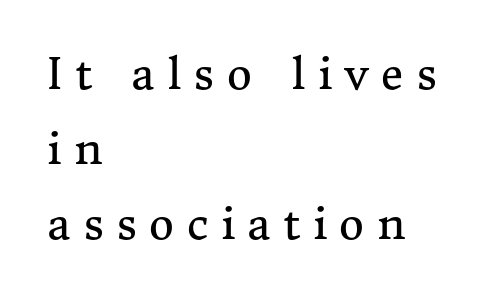
The passage shown is typed in a proportional face where columns would drift. The strokes carry an ordinary text weight at most. Caption: expanded tracking, letters set apart. Quick note: not italic, upright. The strip under each line holds only bare page. The lines are quadded left.
